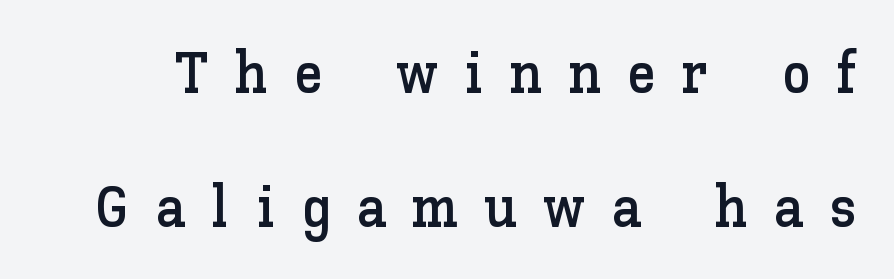
Q: Is the text italic (slanted)? A: No, it is upright.
Q: Is the text underlined? A: No.
Q: Is the spacing between letters normal or unusually wide? A: Unusually wide.
Q: Is the spacing between lines tight, normal or loose? A: Loose.
Q: Width (condensed, normal, or wide)? A: Normal.
Q: Stroke contrast? A: Low.
Q: x-height? A: Medium.
Q: Monospaced? A: No.
